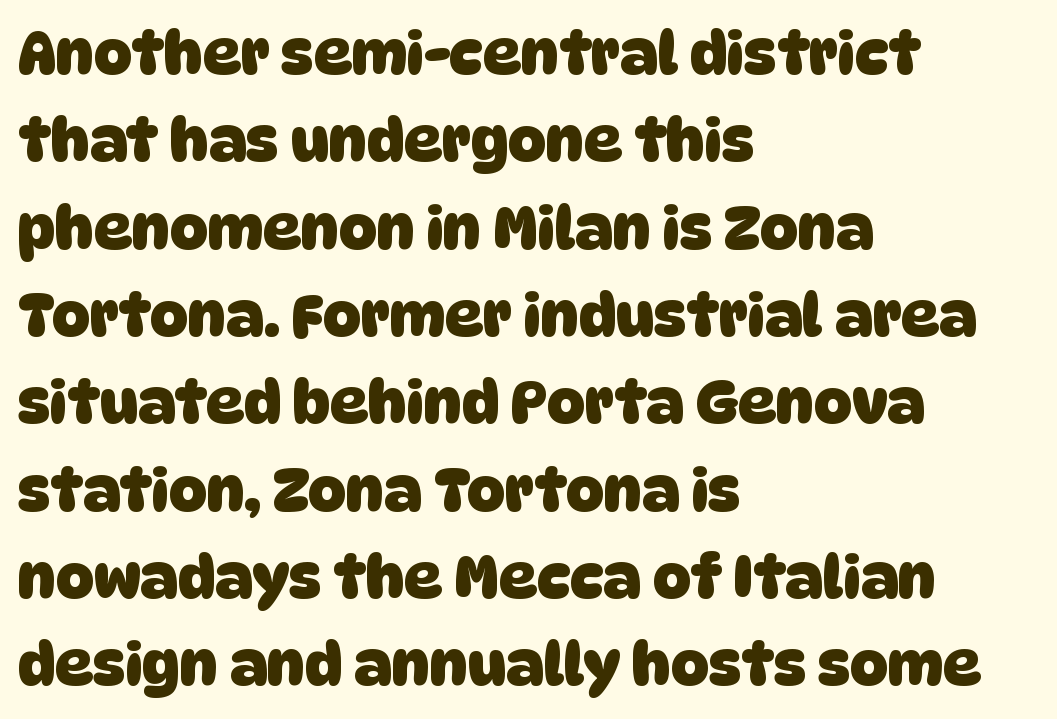
{"serif": "no", "bold": "yes", "weight": "heavy", "width": "normal", "stroke_contrast": "low", "x_height": "large", "monospaced": "no", "underline": "no", "align": "left", "line_spacing": "normal", "line_spacing_ratio": 1.48, "letter_spacing": "normal", "letter_spacing_em": 0.0, "glyph_px": 59}
